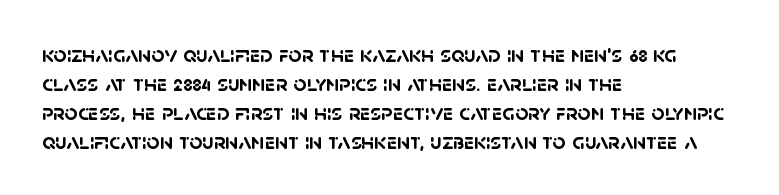
{"bold": "yes", "underline": "no", "align": "left", "line_spacing": "normal", "line_spacing_ratio": 1.26, "letter_spacing": "normal", "letter_spacing_em": 0.0, "glyph_px": 23}
